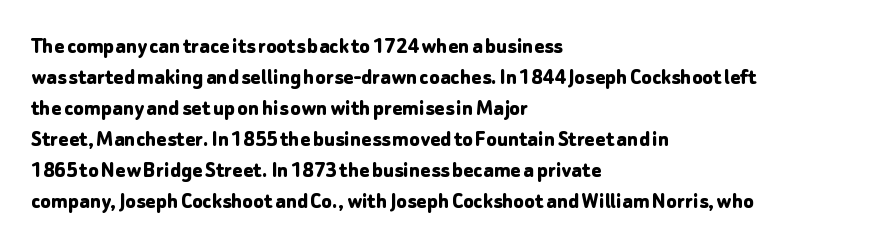
{"italic": "no", "bold": "yes", "underline": "no", "align": "left", "line_spacing": "normal", "line_spacing_ratio": 1.29, "letter_spacing": "normal", "letter_spacing_em": 0.0, "glyph_px": 24}
